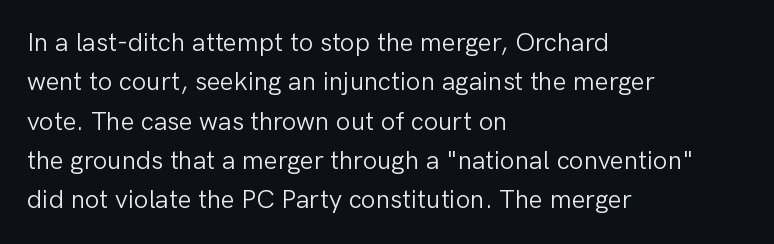
{"italic": "no", "bold": "no", "underline": "no", "align": "left", "line_spacing": "normal", "line_spacing_ratio": 1.51, "letter_spacing": "normal", "letter_spacing_em": 0.0, "glyph_px": 26}
